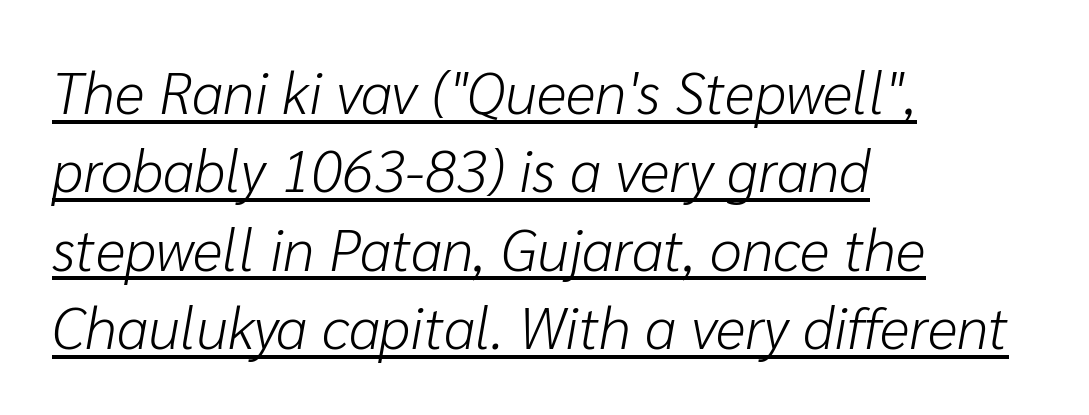
{"italic": "yes", "lean": "right", "slant_degrees": 10, "bold": "no", "weight": "light", "width": "normal", "stroke_contrast": "low", "x_height": "medium", "monospaced": "no", "underline": "yes", "align": "left", "line_spacing": "normal", "line_spacing_ratio": 1.35, "letter_spacing": "normal", "letter_spacing_em": 0.0, "glyph_px": 58}
